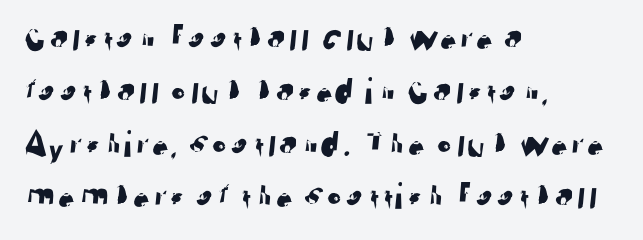
The image shows 38 px sans-serif type; set left-aligned, normal line spacing (1.39x), normal letter spacing, not underlined; low stroke contrast and a medium x-height.
